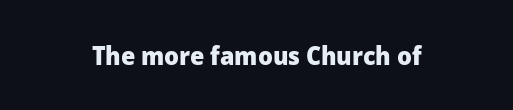
Q: Is the text bold? A: Yes.
Q: Is the text italic (slanted)? A: No, it is upright.
Q: Is the text underlined? A: No.
Q: Is the spacing between letters normal or unusually wide? A: Normal.
